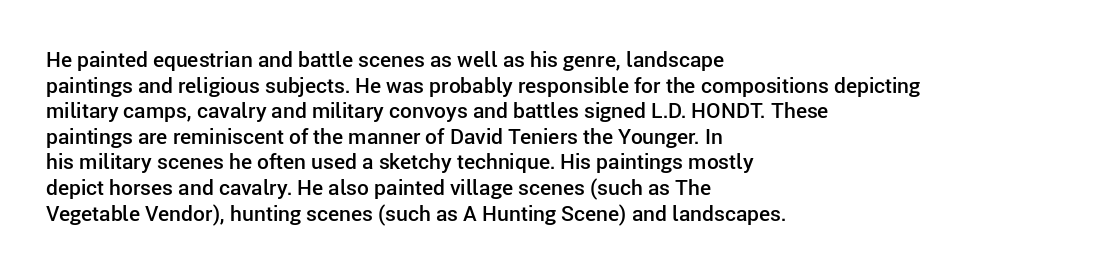
The image shows 21 px text type, upright; set left-aligned, line spacing 1.22x, normal letter spacing, not underlined.
